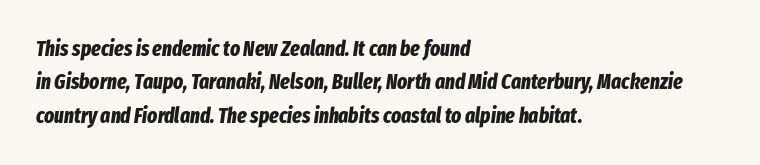
{"italic": "yes", "lean": "right", "slant_degrees": 8, "bold": "yes", "underline": "no", "align": "left", "line_spacing": "normal", "line_spacing_ratio": 1.59, "letter_spacing": "normal", "letter_spacing_em": 0.0, "glyph_px": 21}
